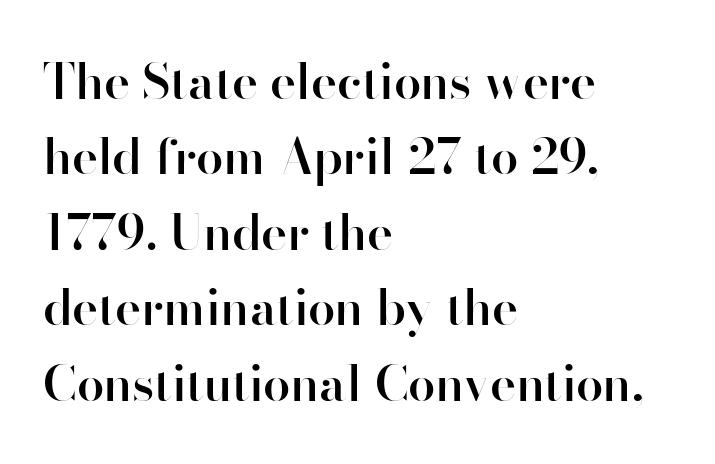
{"serif": "no", "italic": "no", "bold": "semi", "weight": "semibold", "width": "normal", "stroke_contrast": "high", "x_height": "small", "monospaced": "no", "underline": "no", "align": "left", "line_spacing": "normal", "line_spacing_ratio": 1.54, "letter_spacing": "normal", "letter_spacing_em": 0.0, "glyph_px": 49}
